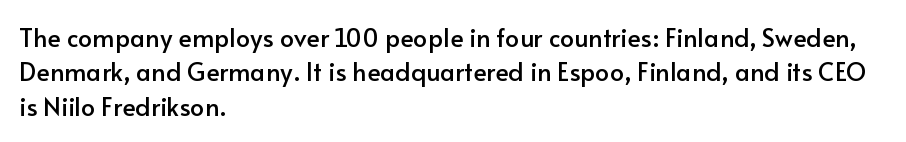
{"italic": "no", "underline": "no", "align": "left", "line_spacing": "normal", "line_spacing_ratio": 1.38, "letter_spacing": "normal", "letter_spacing_em": 0.0, "glyph_px": 25}
